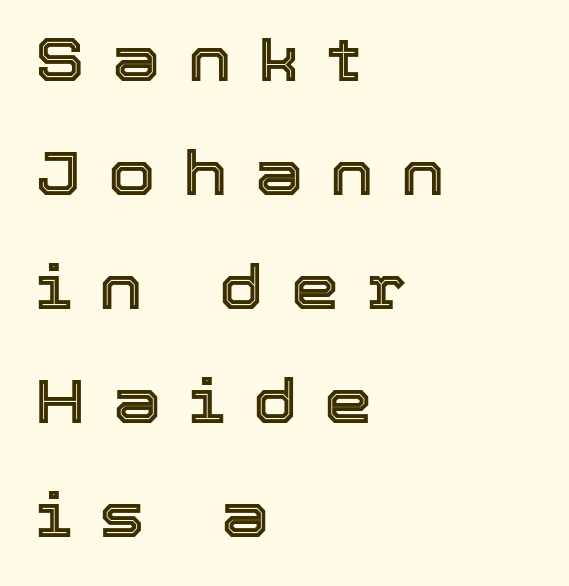
{"italic": "no", "width": "normal", "x_height": "medium", "monospaced": "no", "underline": "no", "align": "left", "line_spacing_ratio": 1.87, "letter_spacing": "wide", "letter_spacing_em": 0.45, "glyph_px": 61}
